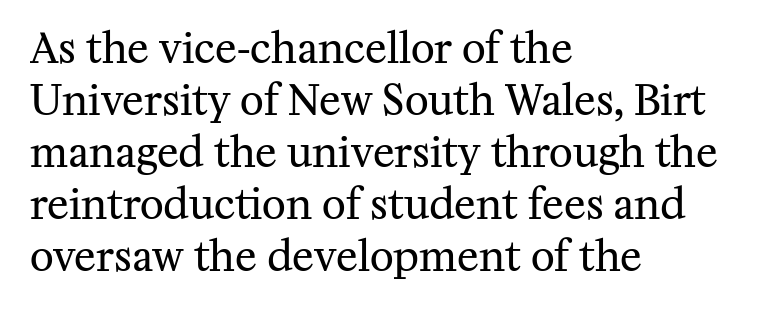
Caption: face not bold, strokes unweighted. Unlike italic type, these characters show no tilt at all. In terms of letterspacing, this is plain default setting. The typesetter chose a ragged-right arrangement here.
